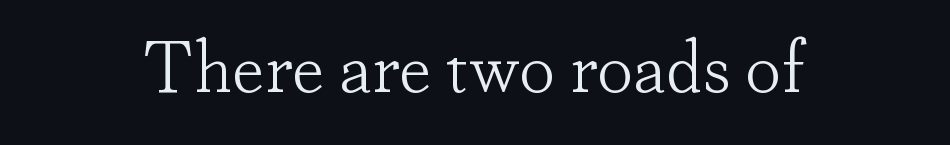
Letters have the restrained weight of plain body copy at most. Think of a printed novel: that variable character pitch is what you see here. The letterforms sit shoulder to shoulder at normal distance. The letters stand straight up with perfectly vertical stems. These lines are composed in type with serifs. Each row of text sits above clean, open space.
